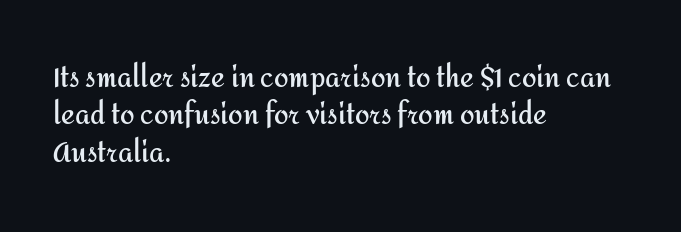
{"italic": "no", "bold": "yes", "underline": "no", "align": "left", "line_spacing": "normal", "line_spacing_ratio": 1.44, "letter_spacing": "normal", "letter_spacing_em": 0.0, "glyph_px": 26}
